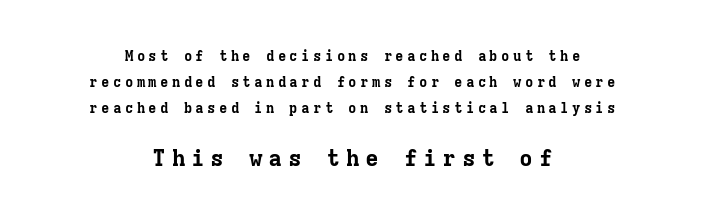
{"italic": "no", "bold": "yes", "underline": "no", "align": "center", "line_spacing_ratio": 1.84, "letter_spacing": "wide", "letter_spacing_em": 0.24, "larger_block": "second", "size_ratio": 1.64, "glyph_px": 23}
